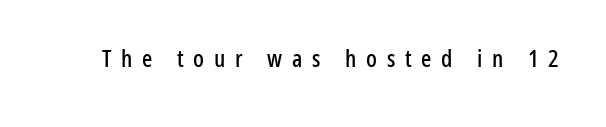
{"italic": "no", "underline": "no", "letter_spacing": "wide", "letter_spacing_em": 0.4, "glyph_px": 24}
